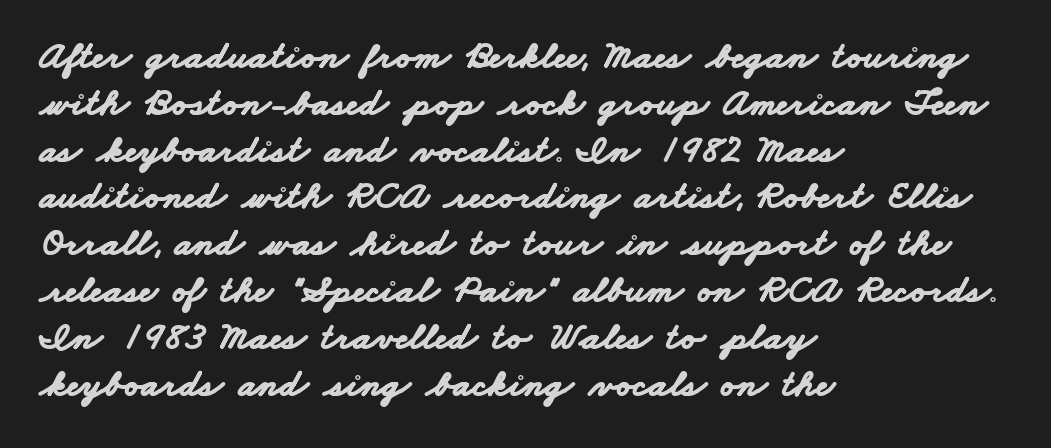
Every row of glyphs begins at an identical x-position on the left. The letters advance in unequal steps, a hallmark of proportional type. The characters display no serif detailing; their extremities are plain. The letters are bold, with thick, heavy strokes. The words here are not underlined. Caption: standard tracking, unaltered.
